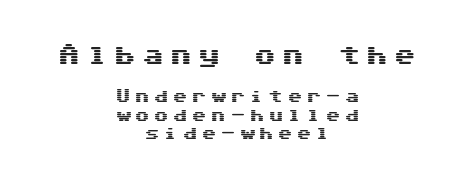
Between these two stacked blocks, the higher one wins on size. Style check: upright. This rendering widens character spacing well past its baseline value. The paragraph has two soft edges and a firm central axis. Check under the words: just untouched page.
